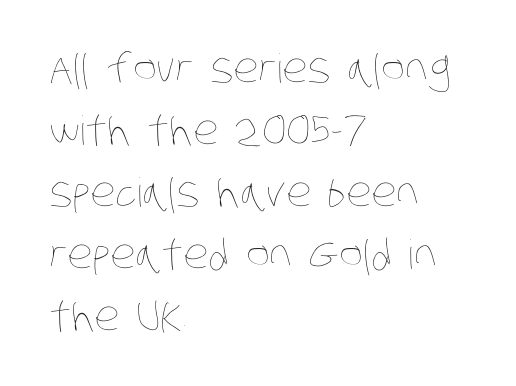
Short note: letters normally spaced. The block of text has a typical density, with ordinary space between rows. The letters advance in unequal steps, a hallmark of proportional type. Teacher's note: observe the even left margin — that is flush-left alignment. The cut favours lightness, reaching ordinary text weight at its darkest. No word sits above an underline.
